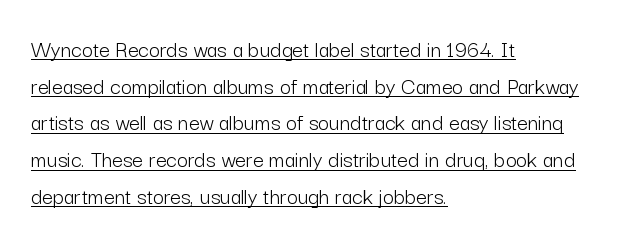
{"italic": "no", "bold": "no", "underline": "yes", "align": "left", "line_spacing": "normal", "line_spacing_ratio": 1.53, "letter_spacing": "normal", "letter_spacing_em": 0.0, "glyph_px": 24}
